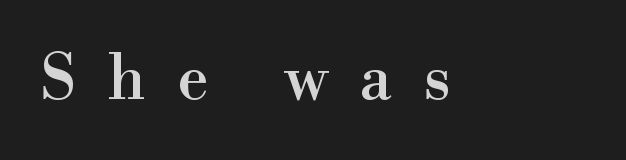
Q: Is the text italic (slanted)? A: No, it is upright.
Q: Is the typeface a serif or a sans-serif typeface? A: Serif.
Q: Is the text underlined? A: No.
Q: Is the spacing between letters normal or unusually wide? A: Unusually wide.
Q: Width (condensed, normal, or wide)? A: Normal.
Q: Stroke contrast? A: High.
Q: x-height? A: Small.
Q: Monospaced? A: No.
